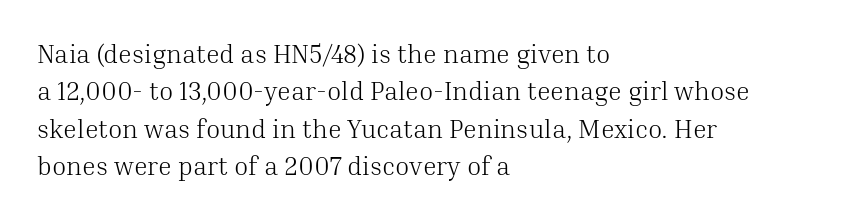
The image shows 26 px text type, upright; set left-aligned, normal line spacing (1.44x), normal letter spacing, not underlined.
